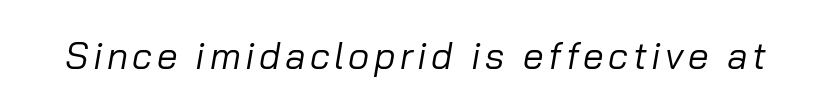
Q: Is the text bold? A: No.
Q: Is the text italic (slanted)? A: Yes, it leans right by about 10 degrees.
Q: Is the text underlined? A: No.
Q: Width (condensed, normal, or wide)? A: Normal.
Q: Stroke contrast? A: Low.
Q: x-height? A: Medium.
Q: Monospaced? A: No.
